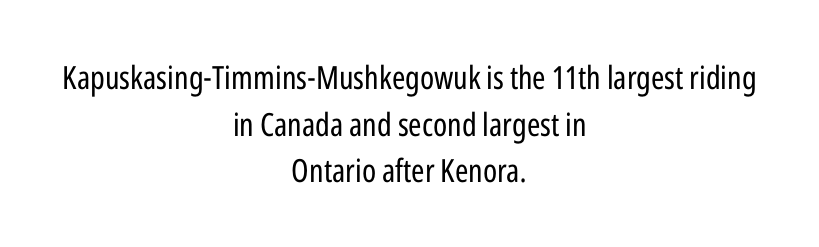
The font family rendered here belongs to the sans-serif group. The characters are drawn with everyday or finer stroke widths. The space directly below the letters is spotless. Varying glyph widths throughout — classic text-font behaviour.
